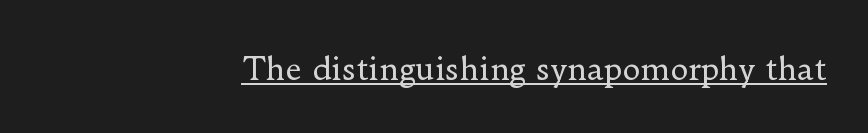
{"serif": "yes", "italic": "no", "bold": "no", "weight": "regular", "width": "normal", "stroke_contrast": "low", "x_height": "small", "monospaced": "no", "underline": "yes", "align": "right", "letter_spacing": "normal", "letter_spacing_em": 0.0, "glyph_px": 31}
